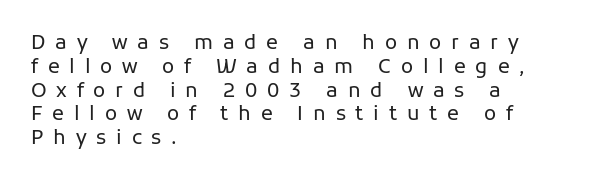
Q: Is the text bold? A: No.
Q: Is the text italic (slanted)? A: No, it is upright.
Q: Is the text underlined? A: No.
Q: How is the paragraph aligned? A: Left-aligned.
Q: Is the spacing between letters normal or unusually wide? A: Unusually wide.
